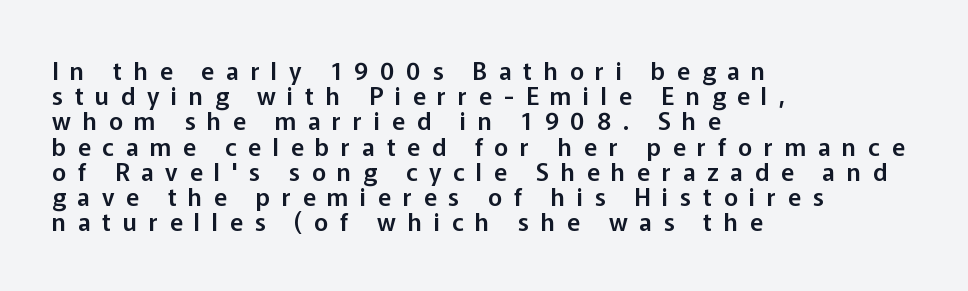
The rendering inserts visible extra space after every character. Quick note: not italic, upright. The block of text is dense from top to bottom, with scant space between rows. The setting favours the left margin, as ordinary paragraphs usually do. The gap between lines stays unmarked.
